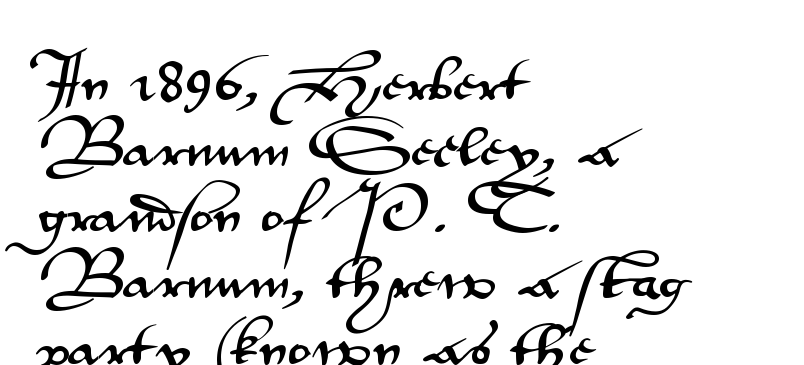
Q: Is the text italic (slanted)? A: Yes.
Q: Is the typeface a serif or a sans-serif typeface? A: Sans-serif.
Q: Is the text underlined? A: No.
Q: How is the paragraph aligned? A: Left-aligned.
Q: Is the spacing between letters normal or unusually wide? A: Normal.
Q: Is the spacing between lines tight, normal or loose? A: Normal.
Q: Width (condensed, normal, or wide)? A: Wide.
Q: Stroke contrast? A: Medium.
Q: x-height? A: Small.
Q: Monospaced? A: No.
